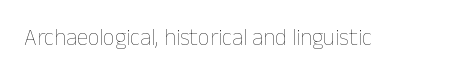
The image shows 23 px text type, upright; set normal letter spacing, not underlined.
